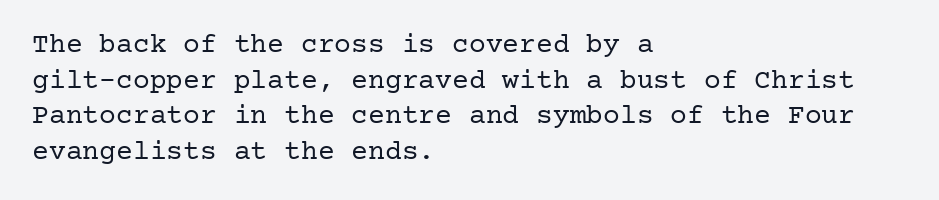
The image shows 28 px regular-weight serif type, upright; set left-aligned, normal line spacing (1.27x), normal letter spacing, not underlined; low stroke contrast and a medium x-height.
